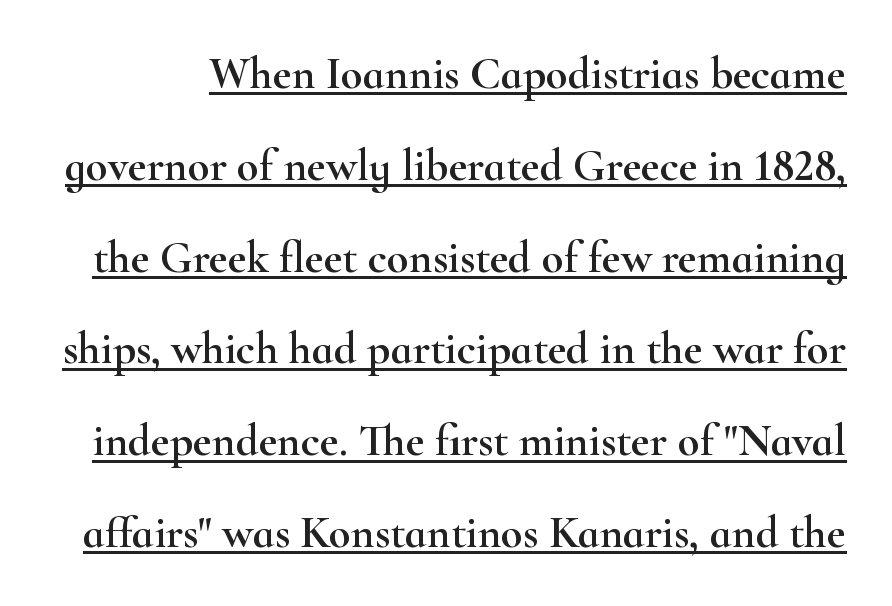
Q: Is the text italic (slanted)? A: No, it is upright.
Q: Is the typeface a serif or a sans-serif typeface? A: Serif.
Q: Is the text underlined? A: Yes.
Q: Is the spacing between letters normal or unusually wide? A: Normal.
Q: Is the spacing between lines tight, normal or loose? A: Loose.
Q: Width (condensed, normal, or wide)? A: Wide.
Q: Stroke contrast? A: High.
Q: x-height? A: Small.
Q: Monospaced? A: No.
